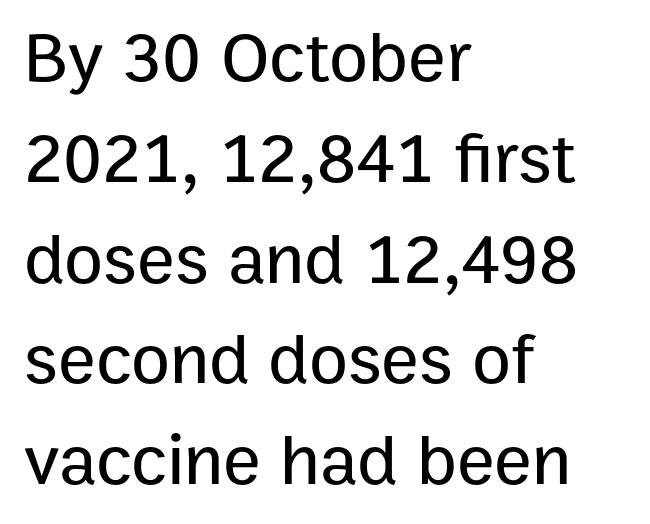
{"serif": "no", "italic": "no", "width": "normal", "stroke_contrast": "low", "x_height": "medium", "monospaced": "no", "underline": "no", "align": "left", "line_spacing": "normal", "line_spacing_ratio": 1.42, "letter_spacing": "normal", "letter_spacing_em": 0.0, "glyph_px": 71}
